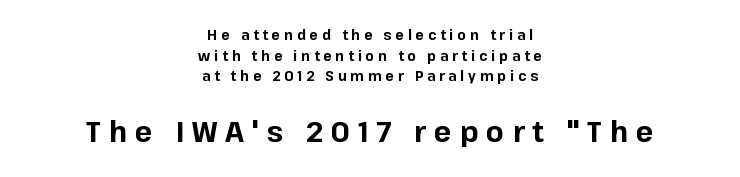
{"serif": "no", "italic": "no", "bold": "yes", "weight": "bold", "width": "normal", "stroke_contrast": "low", "x_height": "medium", "monospaced": "no", "underline": "no", "align": "center", "line_spacing": "normal", "line_spacing_ratio": 1.48, "letter_spacing": "wide", "letter_spacing_em": 0.28, "larger_block": "second", "size_ratio": 2.07, "glyph_px": 29}
